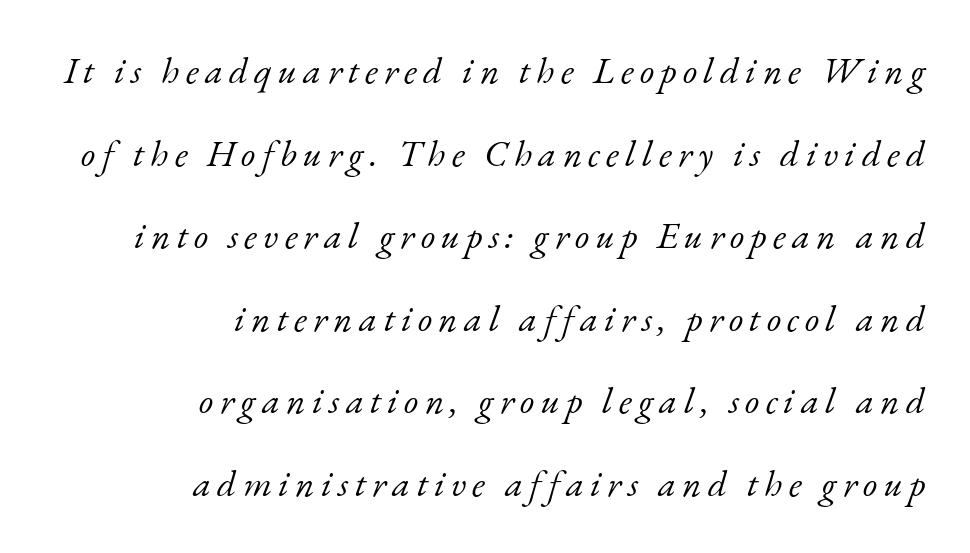
Heaviness? Minimal to ordinary, like unemphasized prose. Do the characters align in a grid? No, the font is proportional. Look at the bottom of the vertical strokes: they flare into serifs here. One-word summary of the alignment: right.
